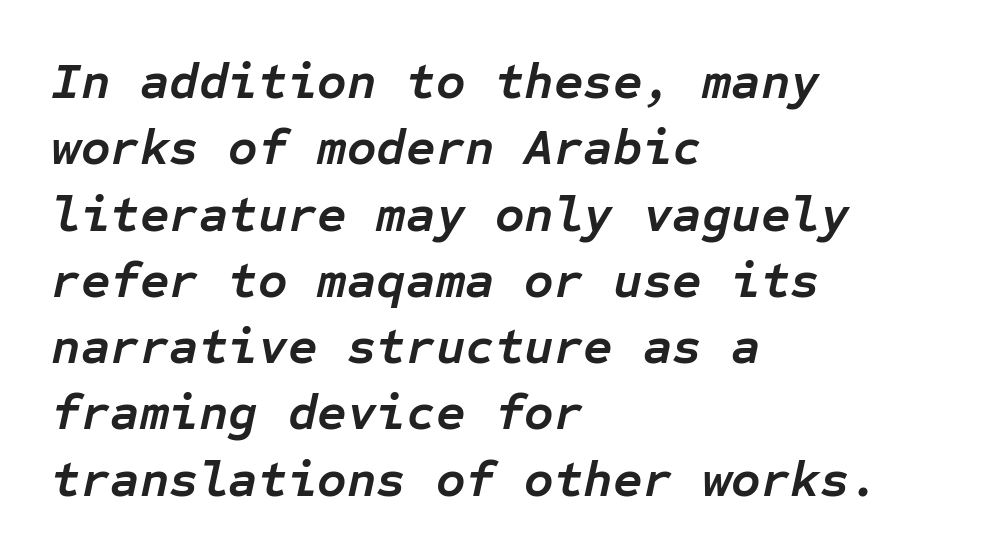
The image shows 51 px semibold type, italic (leaning right), monospaced; set left-aligned, normal line spacing (1.3x), normal letter spacing, not underlined; low stroke contrast and a medium x-height.
